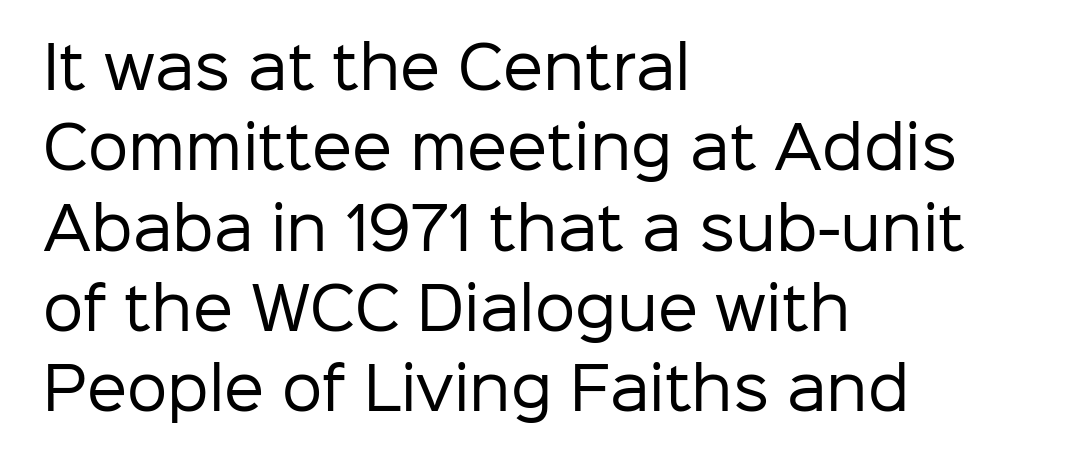
The image shows 57 px regular-weight sans-serif type, upright; set left-aligned, normal line spacing (1.41x), normal letter spacing, not underlined; low stroke contrast and a medium x-height.
